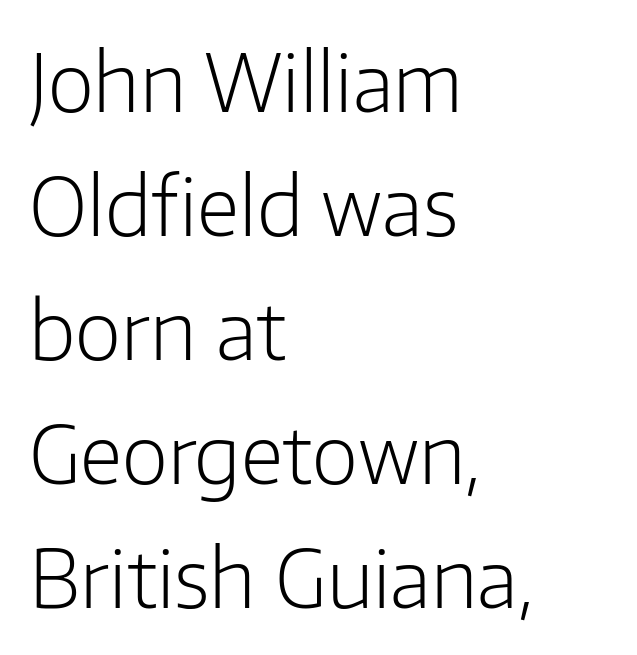
{"serif": "no", "italic": "no", "bold": "no", "weight": "light", "width": "normal", "stroke_contrast": "low", "x_height": "medium", "monospaced": "no", "underline": "no", "align": "left", "line_spacing": "normal", "line_spacing_ratio": 1.55, "letter_spacing": "normal", "letter_spacing_em": 0.0, "glyph_px": 80}
